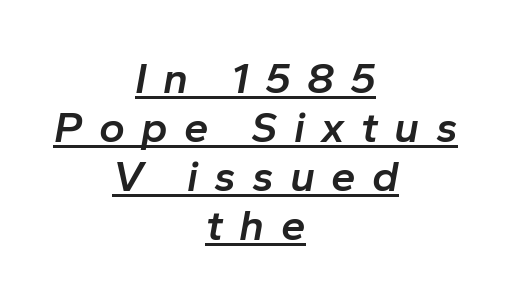
Q: Is the text bold? A: Semi-bold.
Q: Is the text italic (slanted)? A: Yes, it leans right by about 10 degrees.
Q: Is the text underlined? A: Yes.
Q: How is the paragraph aligned? A: Centered.
Q: Is the spacing between letters normal or unusually wide? A: Unusually wide.
Q: Is the spacing between lines tight, normal or loose? A: Tight.
Q: Width (condensed, normal, or wide)? A: Normal.
Q: Stroke contrast? A: Low.
Q: x-height? A: Medium.
Q: Monospaced? A: No.
